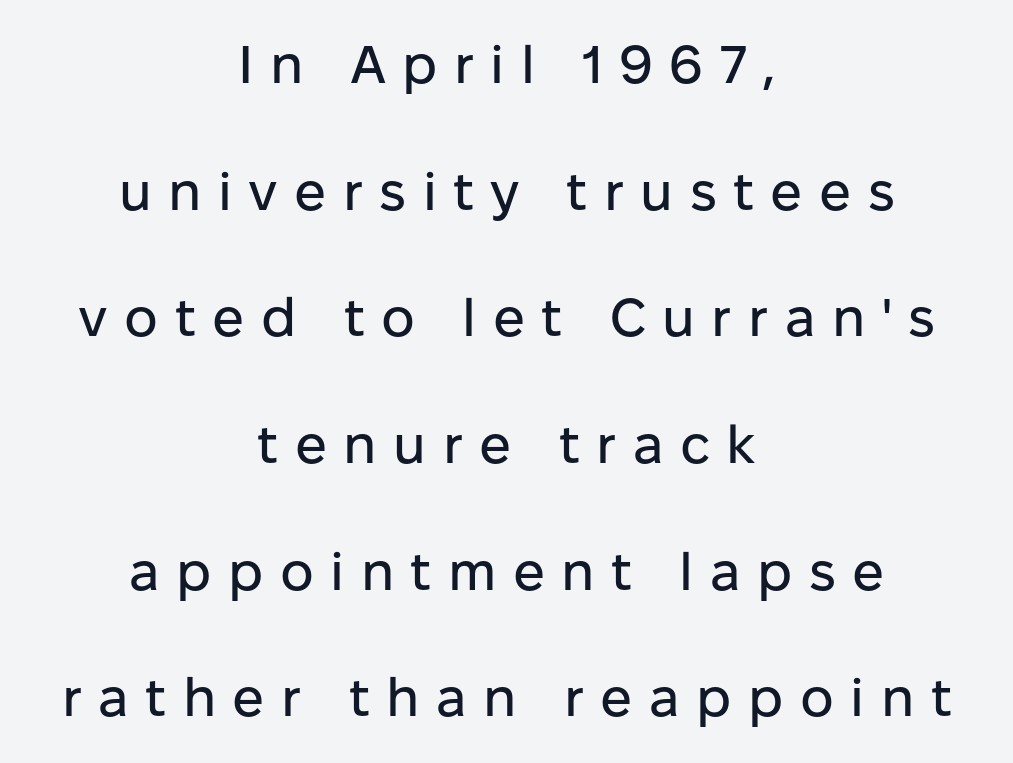
The image shows 53 px sans-serif type, upright; set centered, loose line spacing (2.39x), unusually wide letter spacing (+0.31 em), not underlined; low stroke contrast and a medium x-height.
